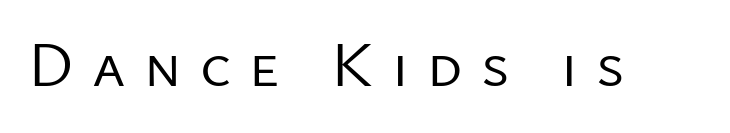
Caption: expanded tracking, letters set apart. Counters stay open thanks to moderate or lighter strokes. Do the characters align in a grid? No, the font is proportional. I'd call this a sans setting — the letters go barefoot.
